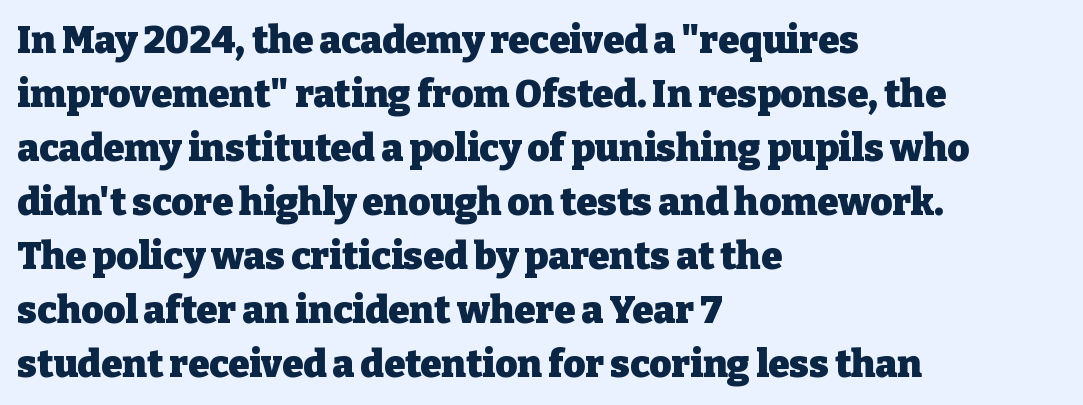
{"serif": "yes", "italic": "no", "bold": "yes", "weight": "heavy", "width": "normal", "stroke_contrast": "low", "x_height": "medium", "monospaced": "no", "underline": "no", "align": "left", "line_spacing": "normal", "line_spacing_ratio": 1.42, "letter_spacing": "normal", "letter_spacing_em": 0.0, "glyph_px": 38}
